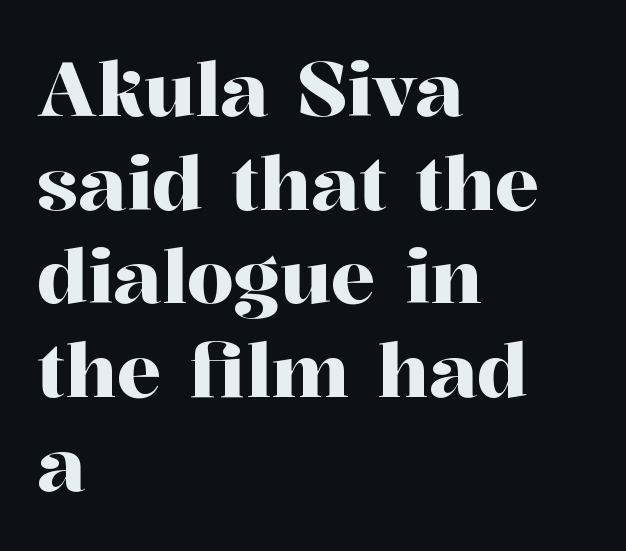
The image shows 75 px serif type, upright; set left-aligned, normal line spacing (1.25x), normal letter spacing, not underlined; high stroke contrast and a medium x-height.
